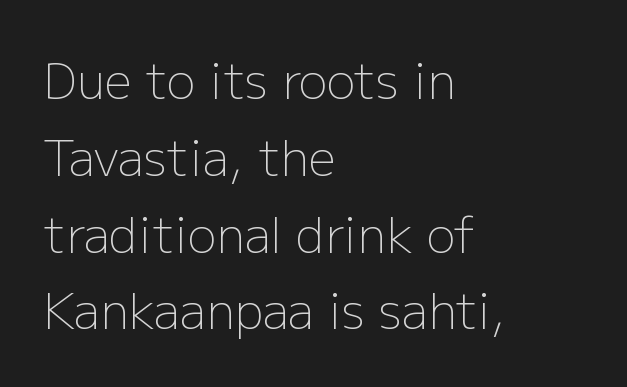
Q: Is the text bold? A: No.
Q: Is the text italic (slanted)? A: No, it is upright.
Q: Is the typeface a serif or a sans-serif typeface? A: Sans-serif.
Q: Is the text underlined? A: No.
Q: How is the paragraph aligned? A: Left-aligned.
Q: Is the spacing between letters normal or unusually wide? A: Normal.
Q: Is the spacing between lines tight, normal or loose? A: Normal.
Q: Width (condensed, normal, or wide)? A: Normal.
Q: Stroke contrast? A: Low.
Q: x-height? A: Medium.
Q: Monospaced? A: No.
